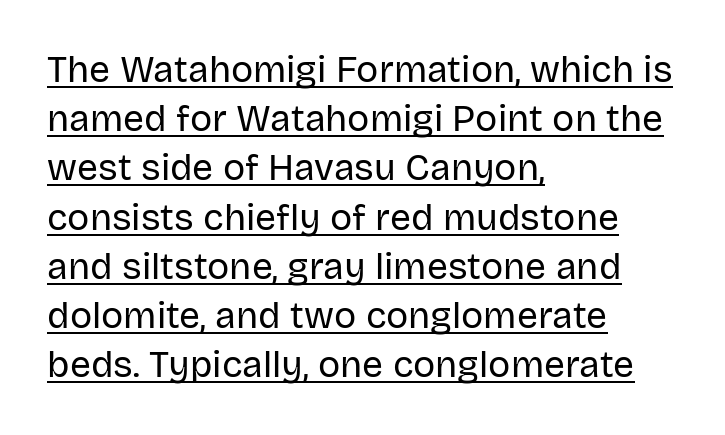
The image shows 37 px regular-weight sans-serif type, upright; set left-aligned, normal line spacing (1.33x), normal letter spacing, underlined; low stroke contrast and a large x-height.
